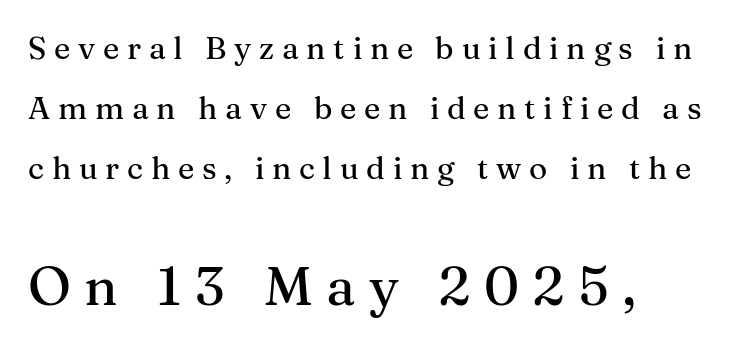
You can tell from the footed stems that serif type was used. A typesetter would call this proportional, since set widths differ per character. Decoration check: the copy has no underline. The rendering inserts visible extra space after every character. The second block has been scaled up relative to the first. A classic flush-left, rag-right setting is used for this passage.
